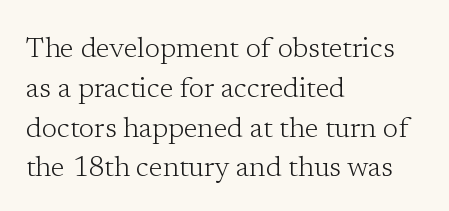
The image shows 28 px light serif type, upright; set left-aligned, normal line spacing (1.42x), normal letter spacing, not underlined; low stroke contrast and a medium x-height.
